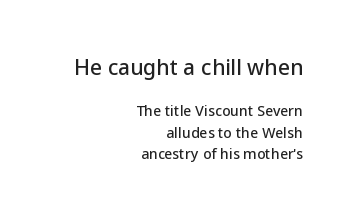
Q: Is the text italic (slanted)? A: No, it is upright.
Q: Is the text underlined? A: No.
Q: How is the paragraph aligned? A: Right-aligned.
Q: Is the spacing between letters normal or unusually wide? A: Normal.
Q: Is the spacing between lines tight, normal or loose? A: Normal.
Q: Which block of text is set in a larger size, the first (top) or the second (bottom)? A: The first (top) one.
